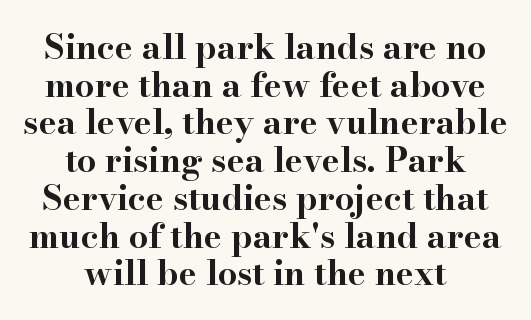
Q: Is the text bold? A: Yes.
Q: Is the text italic (slanted)? A: No, it is upright.
Q: Is the typeface a serif or a sans-serif typeface? A: Serif.
Q: Is the text underlined? A: No.
Q: How is the paragraph aligned? A: Centered.
Q: Is the spacing between letters normal or unusually wide? A: Normal.
Q: Is the spacing between lines tight, normal or loose? A: Tight.
Q: Width (condensed, normal, or wide)? A: Wide.
Q: Stroke contrast? A: High.
Q: x-height? A: Small.
Q: Monospaced? A: No.
